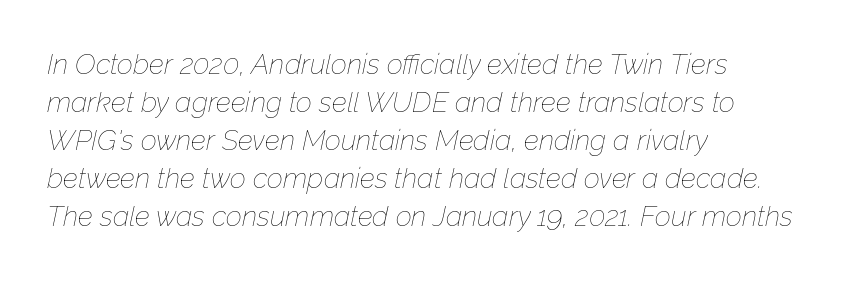
These lines are rendered in a variable-pitch font. Quick note: italic. Has an underline been added? It has not. The weight tops out at a normal text grade. Is there much room between lines? A standard amount, neither cramped nor airy.
